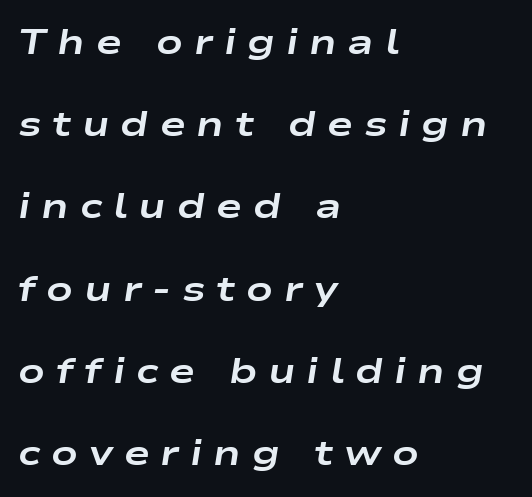
In terms of weight, the rendering is a true, heavy bold. Leading: increased. Is the letter spacing exaggerated? Yes — the characters are pushed far apart. This sample has the flowing, uneven cadence of proportional lettering. This rendering uses left alignment, leaving the right contour irregular. If you drew a line through each stem, it would be angled.
